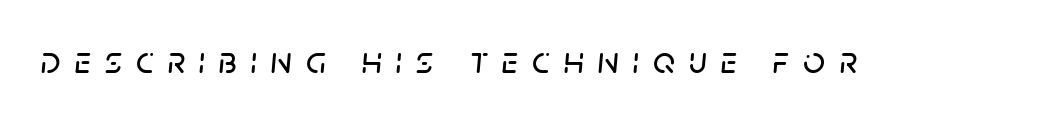
The image shows 38 px text type, italic (leaning right); set unusually wide letter spacing (+0.37 em), not underlined; low stroke contrast and a large x-height.
